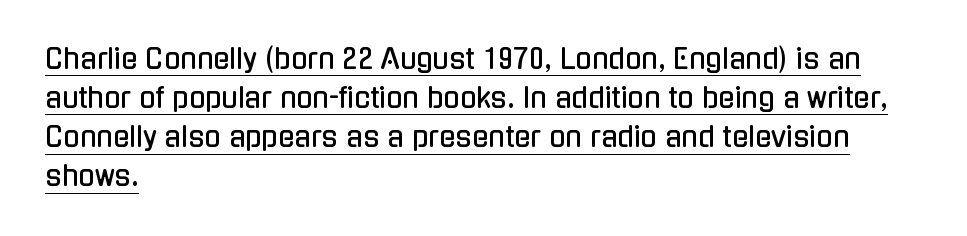
The image shows 27 px text type, upright; set left-aligned, normal line spacing (1.45x), normal letter spacing, underlined.
